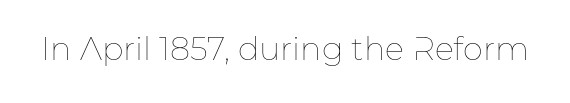
Characters remain perfectly vertical along every line. No chunkiness to these letters — they're not bold. You could not count columns in this text — the font is proportionally spaced. The gap between lines stays unmarked. This sample uses plain, unmodified letter spacing.
